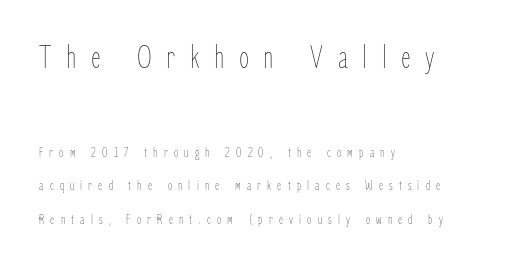
The passage shown has open, widely tracked lettering throughout. This sample has the flowing, uneven cadence of proportional lettering. Tall strokes in this sample are plumb rather than angled. You could fit nearly another row in the gap between these rows. The glyphs are unaccompanied by any horizontal stroke below them. The paragraph shown leans on its left margin.
